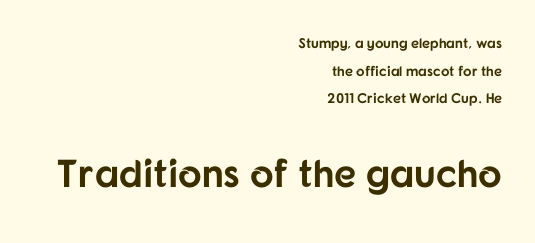
{"serif": "no", "italic": "no", "bold": "yes", "weight": "bold", "width": "normal", "stroke_contrast": "low", "x_height": "medium", "monospaced": "no", "underline": "no", "align": "right", "line_spacing": "loose", "line_spacing_ratio": 1.98, "letter_spacing": "normal", "letter_spacing_em": 0.0, "larger_block": "second", "size_ratio": 2.79, "glyph_px": 39}
